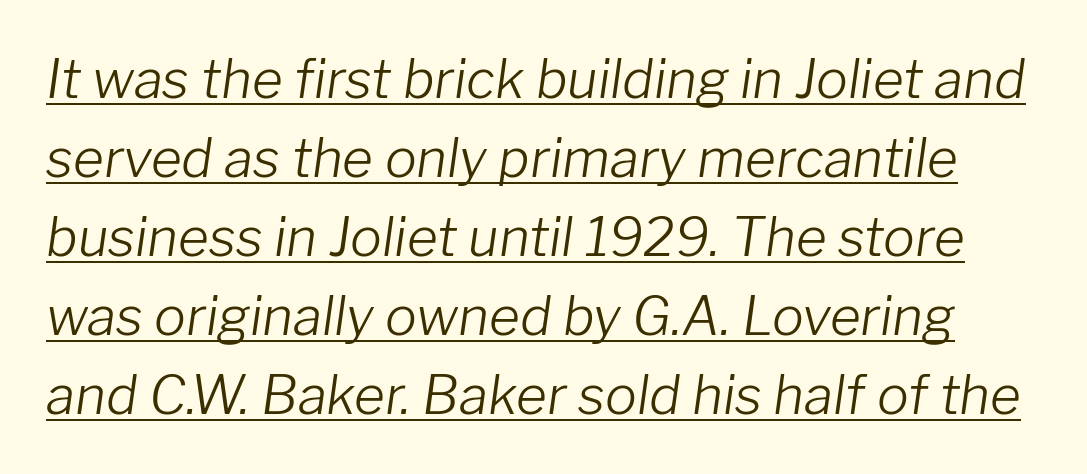
Q: Is the text bold? A: No.
Q: Is the text italic (slanted)? A: Yes, it leans right by about 8 degrees.
Q: Is the text underlined? A: Yes.
Q: Is the spacing between letters normal or unusually wide? A: Normal.
Q: Is the spacing between lines tight, normal or loose? A: Normal.
Q: Width (condensed, normal, or wide)? A: Normal.
Q: Stroke contrast? A: Low.
Q: x-height? A: Medium.
Q: Monospaced? A: No.
